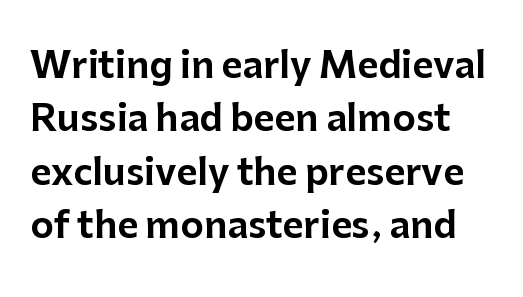
The image shows 36 px sans-serif type, upright; set normal line spacing (1.48x), normal letter spacing, not underlined; low stroke contrast and a medium x-height.
